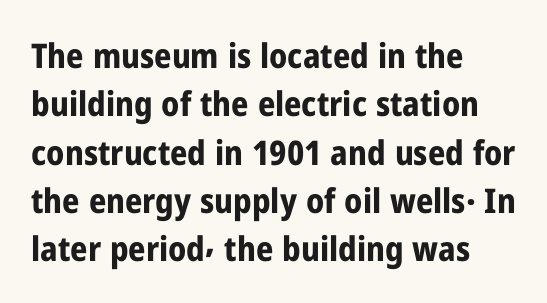
Q: Is the text bold? A: Yes.
Q: Is the text italic (slanted)? A: No, it is upright.
Q: Is the typeface a serif or a sans-serif typeface? A: Sans-serif.
Q: Is the text underlined? A: No.
Q: How is the paragraph aligned? A: Left-aligned.
Q: Is the spacing between letters normal or unusually wide? A: Normal.
Q: Is the spacing between lines tight, normal or loose? A: Normal.
Q: Width (condensed, normal, or wide)? A: Condensed.
Q: Stroke contrast? A: Low.
Q: x-height? A: Medium.
Q: Monospaced? A: No.
